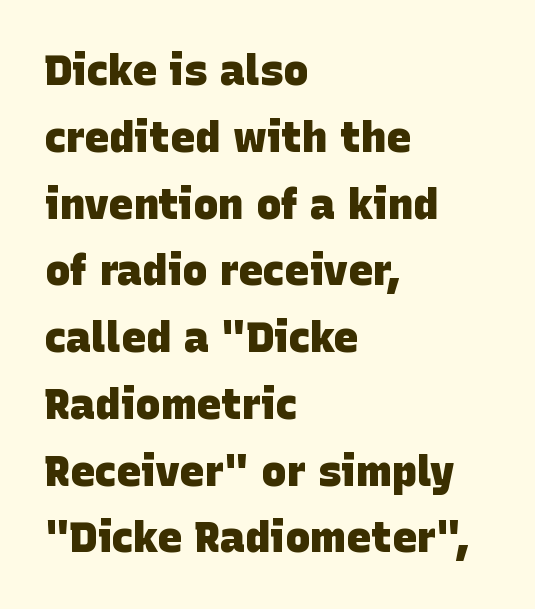
The image shows 42 px heavy sans-serif type; set left-aligned, normal line spacing (1.59x), normal letter spacing, not underlined; low stroke contrast and a large x-height.
